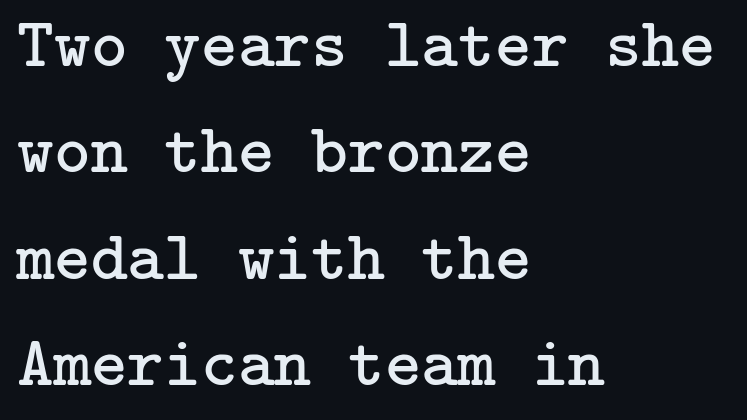
Q: Is the text bold? A: No.
Q: Is the text italic (slanted)? A: No, it is upright.
Q: Is the typeface a serif or a sans-serif typeface? A: Serif.
Q: Is the text underlined? A: No.
Q: How is the paragraph aligned? A: Left-aligned.
Q: Is the spacing between letters normal or unusually wide? A: Normal.
Q: Is the spacing between lines tight, normal or loose? A: Normal.
Q: Width (condensed, normal, or wide)? A: Normal.
Q: Stroke contrast? A: Low.
Q: x-height? A: Medium.
